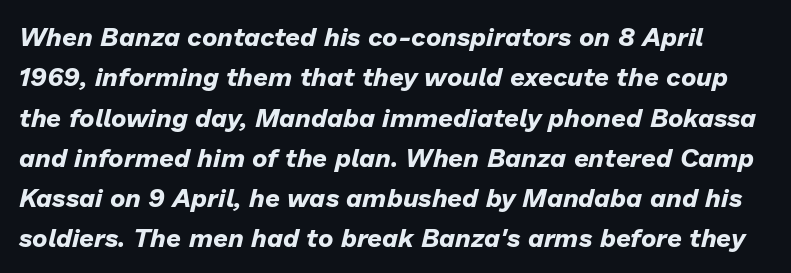
{"italic": "yes", "lean": "right", "slant_degrees": 13, "bold": "yes", "underline": "no", "line_spacing": "normal", "line_spacing_ratio": 1.55, "letter_spacing": "normal", "letter_spacing_em": 0.0, "glyph_px": 26}
